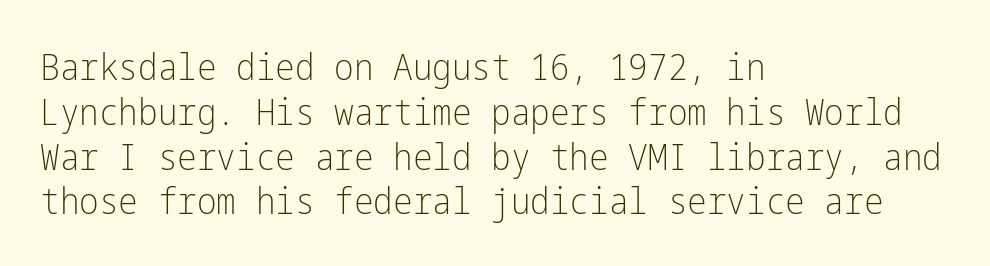
The image shows 37 px light, condensed sans-serif type, upright; set left-aligned, line spacing 1.21x, normal letter spacing, not underlined; low stroke contrast and a medium x-height.
